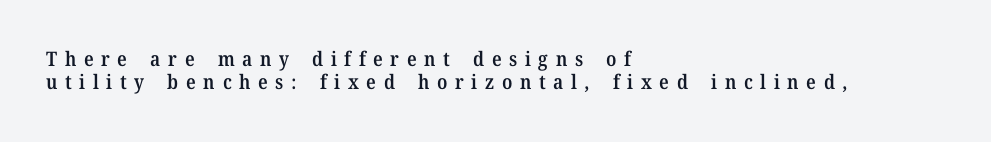
The image shows 20 px text type, upright; set left-aligned, tight line spacing (1.13x), unusually wide letter spacing (+0.38 em), not underlined.
